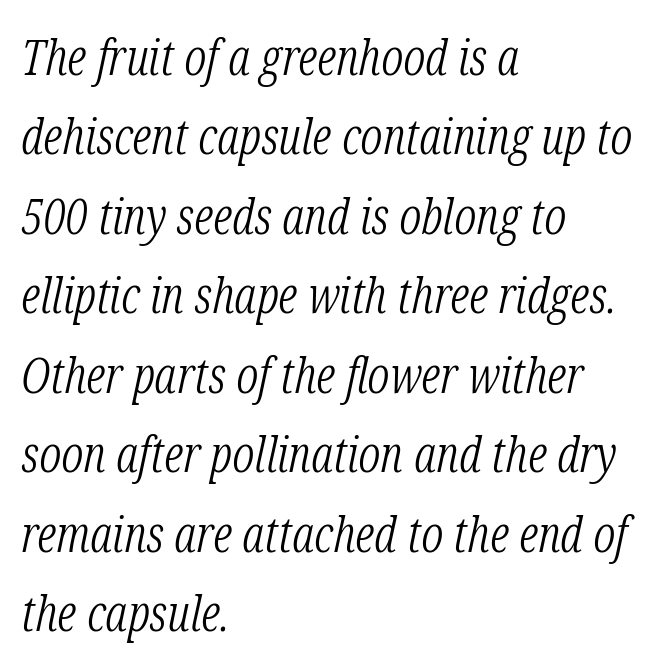
Q: Is the text bold? A: No.
Q: Is the text italic (slanted)? A: Yes, it leans right by about 12 degrees.
Q: Is the typeface a serif or a sans-serif typeface? A: Serif.
Q: Is the text underlined? A: No.
Q: How is the paragraph aligned? A: Left-aligned.
Q: Is the spacing between letters normal or unusually wide? A: Normal.
Q: Is the spacing between lines tight, normal or loose? A: Normal.
Q: Width (condensed, normal, or wide)? A: Condensed.
Q: Stroke contrast? A: Low.
Q: x-height? A: Medium.
Q: Monospaced? A: No.
